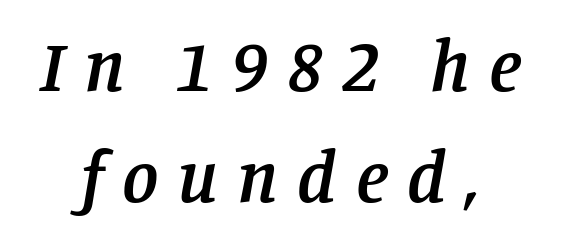
Q: Is the text bold? A: Semi-bold.
Q: Is the text italic (slanted)? A: Yes, it leans right by about 11 degrees.
Q: Is the typeface a serif or a sans-serif typeface? A: Serif.
Q: Is the text underlined? A: No.
Q: Is the spacing between letters normal or unusually wide? A: Unusually wide.
Q: Is the spacing between lines tight, normal or loose? A: Normal.
Q: Width (condensed, normal, or wide)? A: Normal.
Q: Stroke contrast? A: Low.
Q: x-height? A: Large.
Q: Monospaced? A: No.
